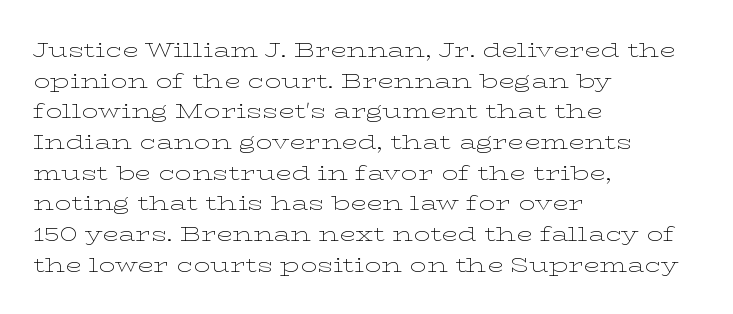
Q: Is the text bold? A: No.
Q: Is the text italic (slanted)? A: No, it is upright.
Q: Is the text underlined? A: No.
Q: How is the paragraph aligned? A: Left-aligned.
Q: Is the spacing between letters normal or unusually wide? A: Normal.
Q: Is the spacing between lines tight, normal or loose? A: Normal.
